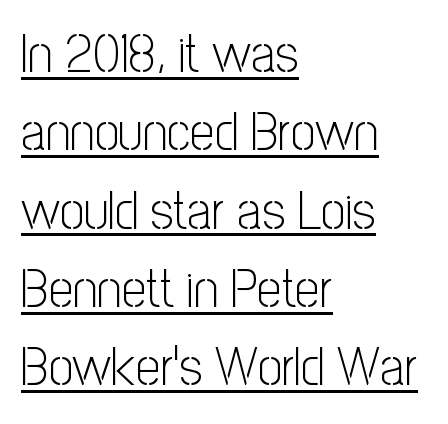
{"serif": "no", "italic": "no", "bold": "no", "weight": "light", "width": "condensed", "stroke_contrast": "low", "x_height": "medium", "monospaced": "no", "underline": "yes", "align": "left", "line_spacing": "normal", "line_spacing_ratio": 1.45, "letter_spacing": "normal", "letter_spacing_em": 0.0, "glyph_px": 54}
